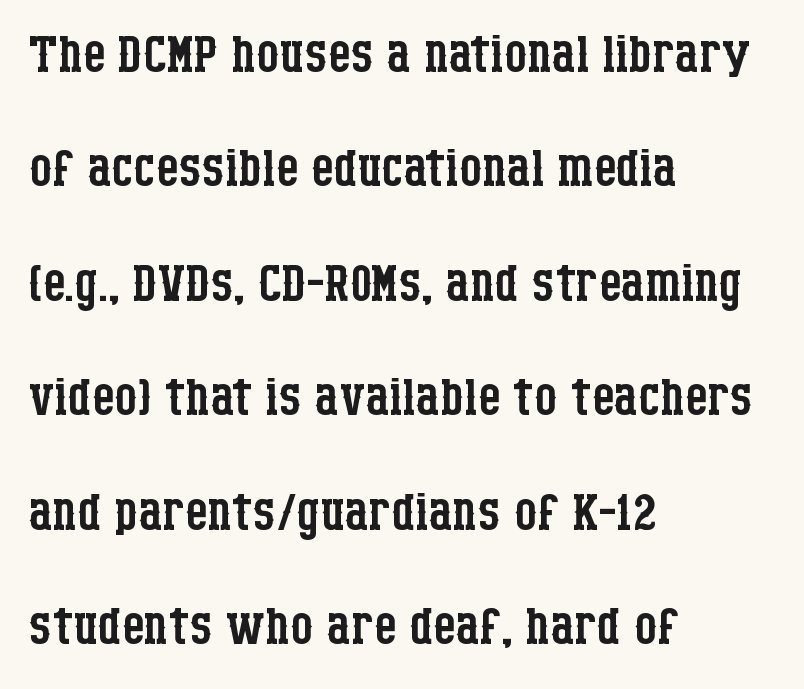
{"serif": "yes", "italic": "no", "bold": "no", "weight": "regular", "width": "condensed", "stroke_contrast": "low", "x_height": "large", "monospaced": "no", "underline": "no", "align": "left", "line_spacing": "normal", "line_spacing_ratio": 1.59, "letter_spacing": "normal", "letter_spacing_em": 0.0, "glyph_px": 72}
